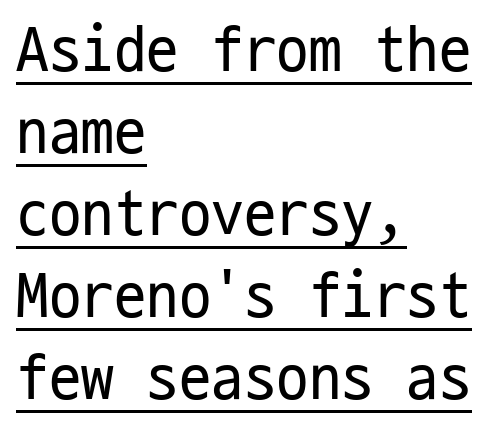
The image shows 65 px regular-weight, condensed sans-serif type, upright, monospaced; set left-aligned, normal line spacing (1.26x), normal letter spacing, underlined; low stroke contrast and a medium x-height.
